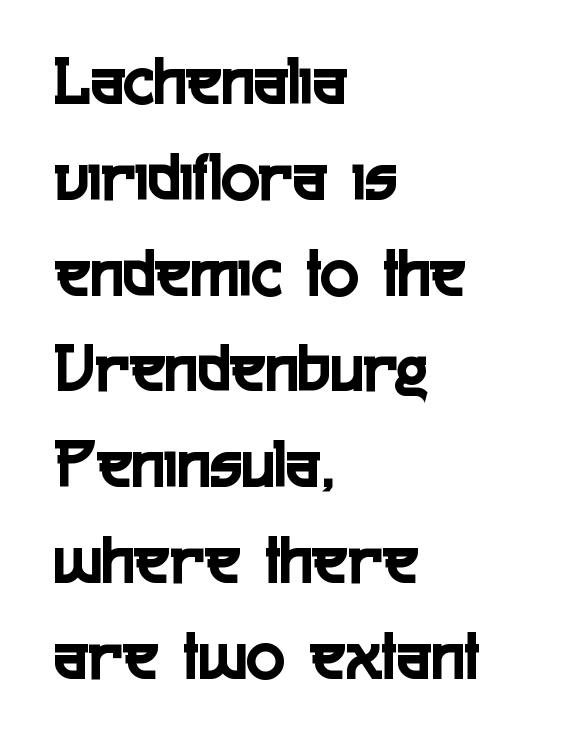
These lines are set flush left with a ragged right edge. Does the lettering tilt? It doesn't — this is upright. The glyphs are unaccompanied by any horizontal stroke below them. Character widths vary here, with narrow letters taking less room than wide ones. Tracking here is standard; glyphs follow each other at the usual distance.
